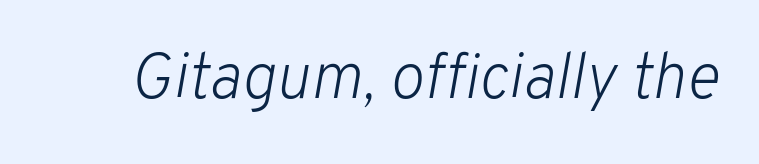
{"italic": "yes", "lean": "right", "slant_degrees": 10, "bold": "no", "weight": "light", "width": "normal", "stroke_contrast": "low", "x_height": "medium", "monospaced": "no", "underline": "no", "letter_spacing": "normal", "letter_spacing_em": 0.0, "glyph_px": 64}
